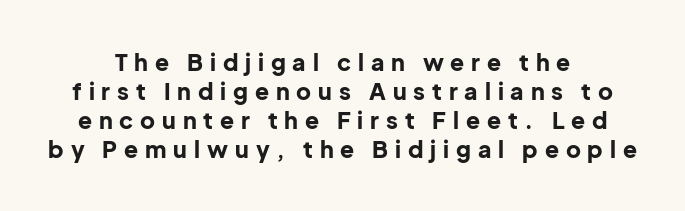
The image shows 23 px bold type, upright; set centered, normal line spacing (1.26x), unusually wide letter spacing (+0.3 em), not underlined.
